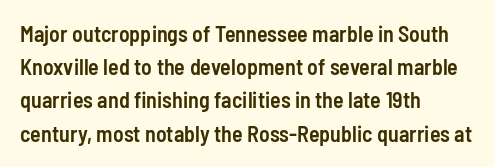
The words here are not underlined. Each new line begins a customary step beneath the previous one. These lines were composed using upright roman letters. In CSS terms this would be text-align: left. Compared with typical body copy, the letter spacing here is the same. This is the in-between weight designers call semibold or demi.
